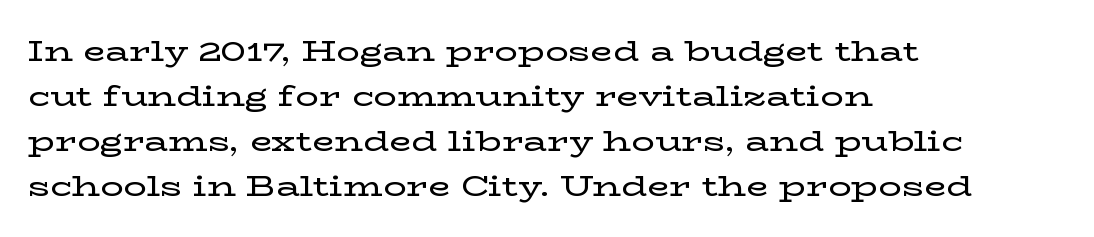
{"serif": "yes", "italic": "no", "width": "wide", "stroke_contrast": "low", "x_height": "medium", "monospaced": "no", "underline": "no", "align": "left", "line_spacing": "normal", "line_spacing_ratio": 1.55, "letter_spacing": "normal", "letter_spacing_em": 0.0, "glyph_px": 29}
